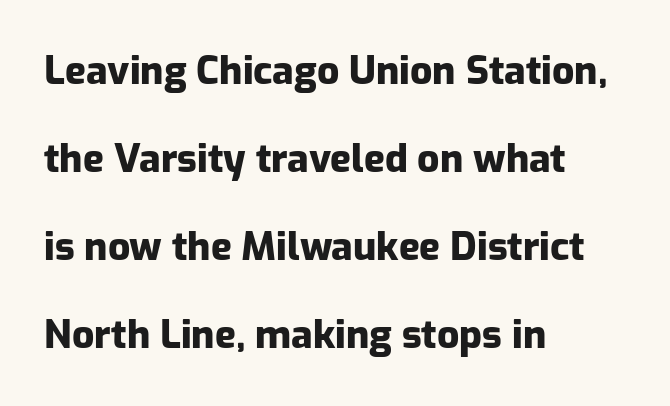
Is there any slant? The stems are plumb. Nobody drew a line under any word here. Pretty heavy lettering here — definitely bold. The text block is weighted toward the left margin, trailing off unevenly rightward. This sample uses plain, unmodified letter spacing.
